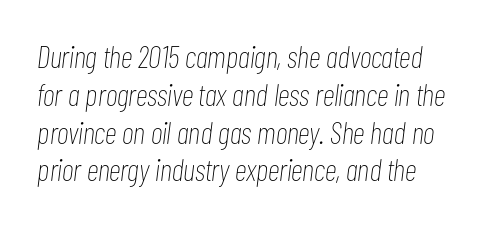
The image shows 31 px thin, condensed type, italic (leaning right); set line spacing 1.22x, normal letter spacing, not underlined; low stroke contrast and a medium x-height.
